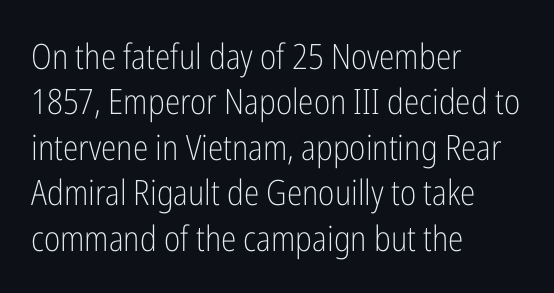
The image shows 35 px light, condensed sans-serif type, upright; set left-aligned, normal line spacing (1.3x), normal letter spacing, not underlined; low stroke contrast and a medium x-height.
